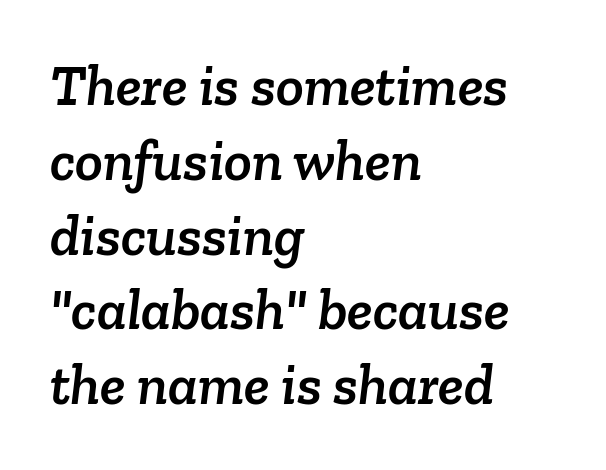
Q: Is the typeface a serif or a sans-serif typeface? A: Serif.
Q: Is the text underlined? A: No.
Q: How is the paragraph aligned? A: Left-aligned.
Q: Is the spacing between letters normal or unusually wide? A: Normal.
Q: Is the spacing between lines tight, normal or loose? A: Normal.
Q: Width (condensed, normal, or wide)? A: Normal.
Q: Stroke contrast? A: Low.
Q: x-height? A: Medium.
Q: Monospaced? A: No.
